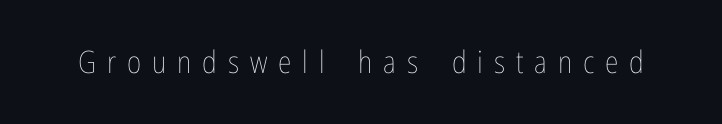
Q: Is the text bold? A: No.
Q: Is the text italic (slanted)? A: No, it is upright.
Q: Is the text underlined? A: No.
Q: Is the spacing between letters normal or unusually wide? A: Unusually wide.
Q: Width (condensed, normal, or wide)? A: Condensed.
Q: Stroke contrast? A: Low.
Q: x-height? A: Medium.
Q: Monospaced? A: No.
